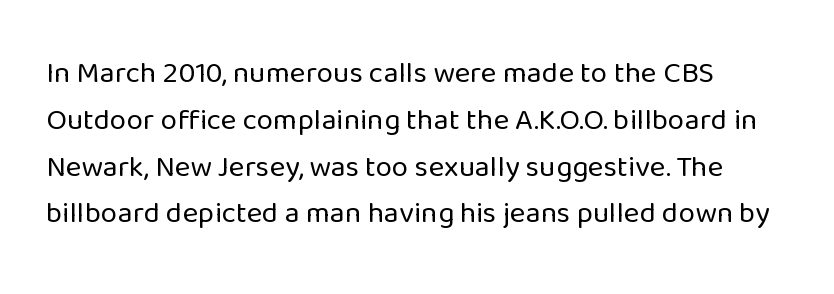
Short note: letters normally spaced. Quick note: underline off. The type family on display is of the sans-serif kind. In terms of posture, this sample is upright.
